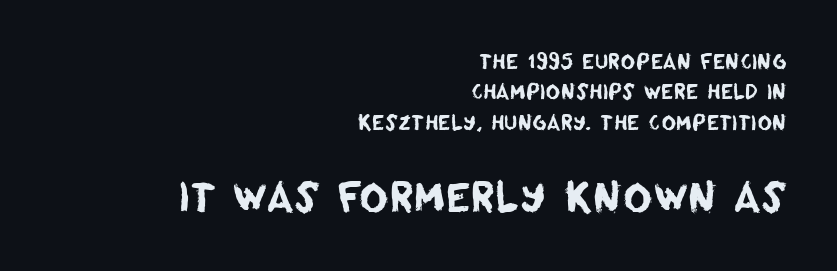
A clean baseline with only descenders dipping below it. If you drew a ruler down the right edge, every line would touch it. These lines keep a tight, regular rhythm from letter to letter. This sample has the flowing, uneven cadence of proportional lettering.
